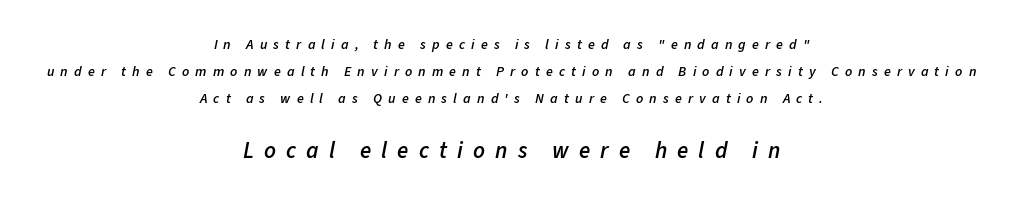
Q: Is the text bold? A: Semi-bold.
Q: Is the text italic (slanted)? A: Yes, it leans right by about 11 degrees.
Q: Is the text underlined? A: No.
Q: How is the paragraph aligned? A: Centered.
Q: Is the spacing between letters normal or unusually wide? A: Unusually wide.
Q: Is the spacing between lines tight, normal or loose? A: Loose.
Q: Which block of text is set in a larger size, the first (top) or the second (bottom)? A: The second (bottom) one.
